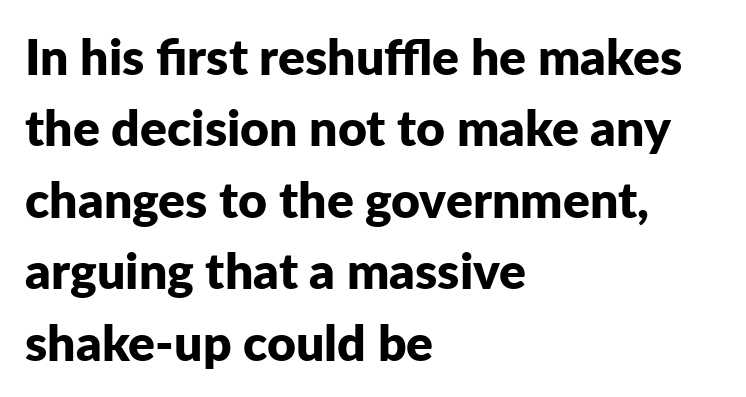
{"serif": "no", "italic": "no", "bold": "yes", "weight": "bold", "width": "normal", "stroke_contrast": "low", "x_height": "medium", "monospaced": "no", "underline": "no", "align": "left", "line_spacing": "normal", "line_spacing_ratio": 1.43, "letter_spacing": "normal", "letter_spacing_em": 0.0, "glyph_px": 50}
